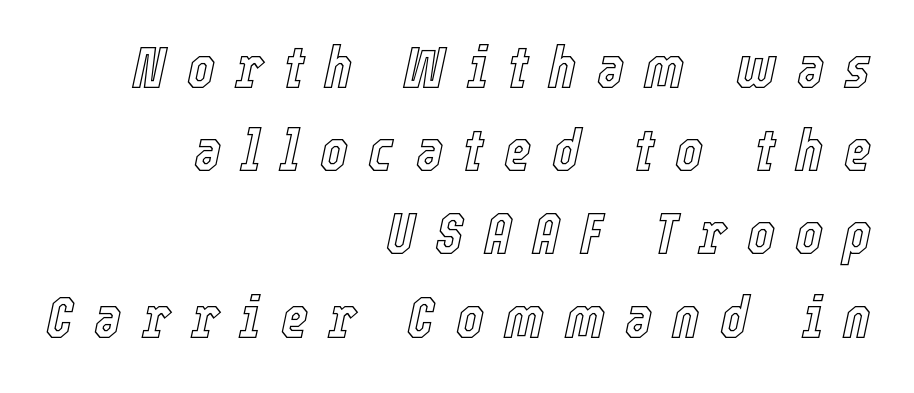
In CSS terms this would be text-align: right. Horizontal bands of white between lines are of average thickness. The passage shown is not underscored anywhere. The rendering applies a slant to the glyphs. Honestly, the letter spacing is so wide it's the main thing you notice.
